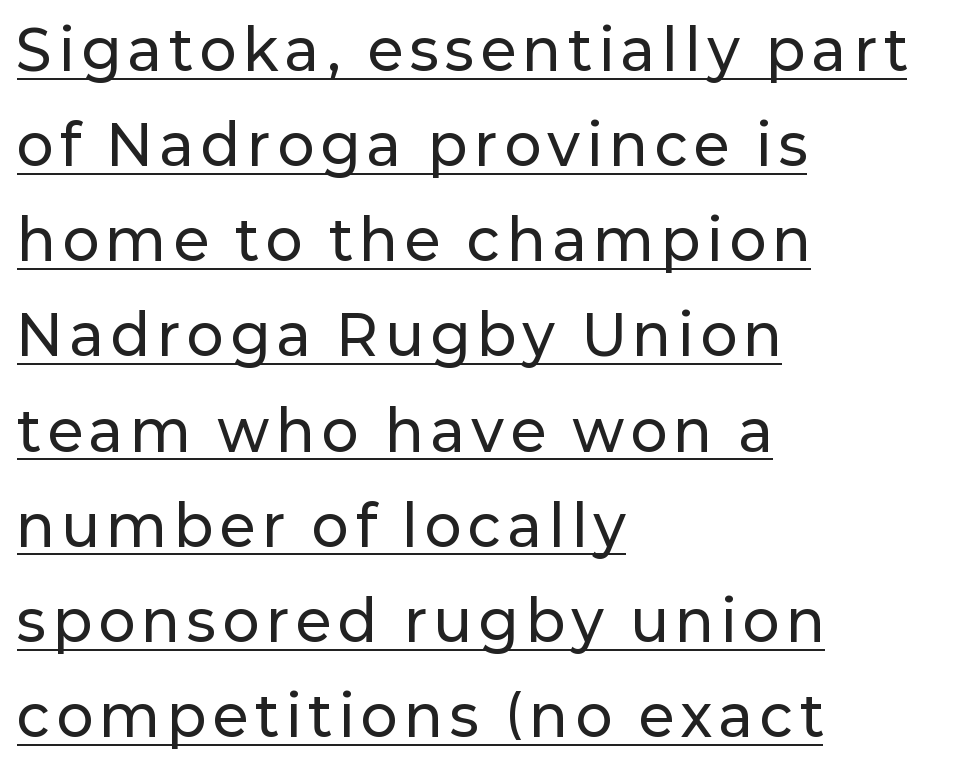
Q: Is the text italic (slanted)? A: No, it is upright.
Q: Is the typeface a serif or a sans-serif typeface? A: Sans-serif.
Q: Is the text underlined? A: Yes.
Q: How is the paragraph aligned? A: Left-aligned.
Q: Width (condensed, normal, or wide)? A: Normal.
Q: Stroke contrast? A: Low.
Q: x-height? A: Medium.
Q: Monospaced? A: No.
